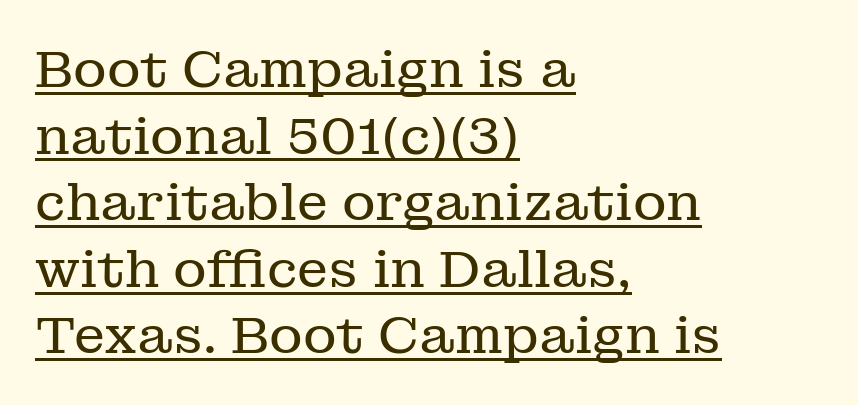
{"serif": "yes", "italic": "no", "bold": "no", "weight": "regular", "width": "normal", "stroke_contrast": "low", "x_height": "medium", "monospaced": "no", "underline": "yes", "align": "left", "line_spacing": "normal", "line_spacing_ratio": 1.28, "letter_spacing": "normal", "letter_spacing_em": 0.0, "glyph_px": 52}
